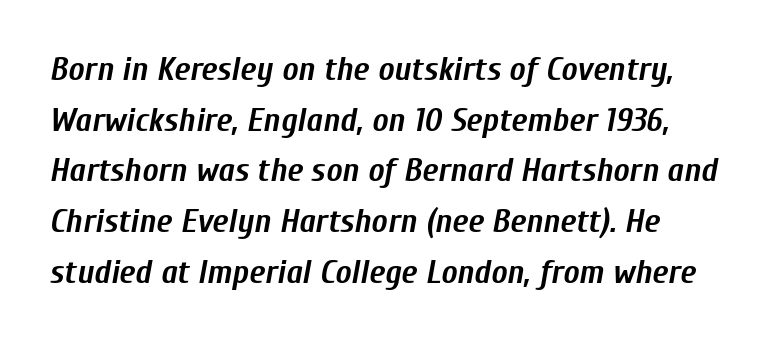
{"italic": "yes", "lean": "right", "slant_degrees": 10, "bold": "yes", "weight": "semibold", "width": "condensed", "stroke_contrast": "low", "x_height": "medium", "monospaced": "no", "underline": "no", "line_spacing": "normal", "line_spacing_ratio": 1.49, "letter_spacing": "normal", "letter_spacing_em": 0.0, "glyph_px": 34}
